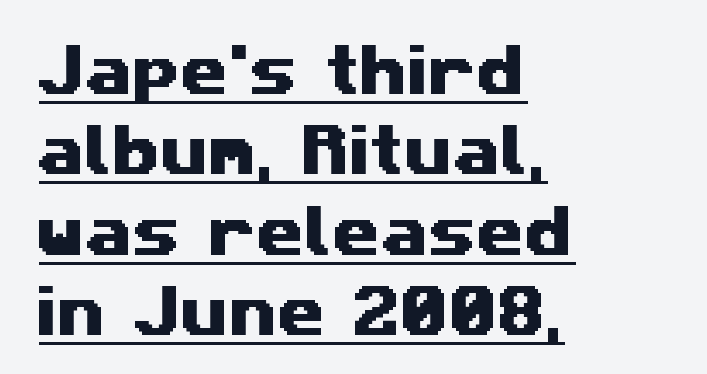
Rows of type keep a routine distance in the vertical direction. Is this a sans? Yes — the strokes have no serifs. The face used here is proportionally spaced, like ordinary book or web type. Between one letter and the next there's only the usual sliver of space. Line beginnings align vertically; line endings do not. These characters rest on top of a visible drawn line.
